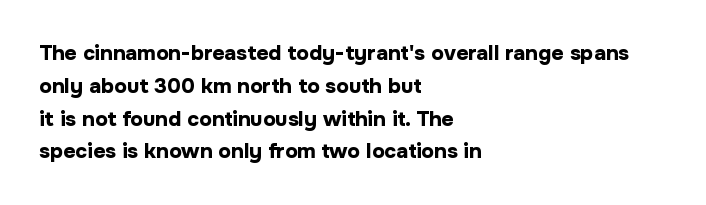
The image shows 21 px bold type, upright; set left-aligned, normal line spacing (1.56x), normal letter spacing, not underlined.
